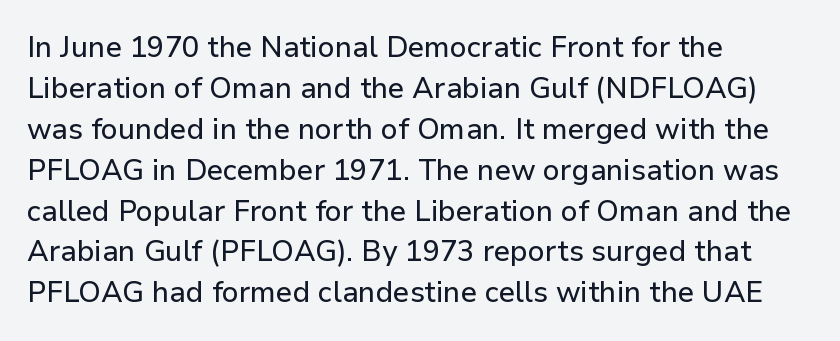
Q: Is the text italic (slanted)? A: No, it is upright.
Q: Is the typeface a serif or a sans-serif typeface? A: Sans-serif.
Q: Is the text underlined? A: No.
Q: How is the paragraph aligned? A: Left-aligned.
Q: Is the spacing between letters normal or unusually wide? A: Normal.
Q: Is the spacing between lines tight, normal or loose? A: Normal.
Q: Width (condensed, normal, or wide)? A: Normal.
Q: Stroke contrast? A: Low.
Q: x-height? A: Medium.
Q: Monospaced? A: No.
